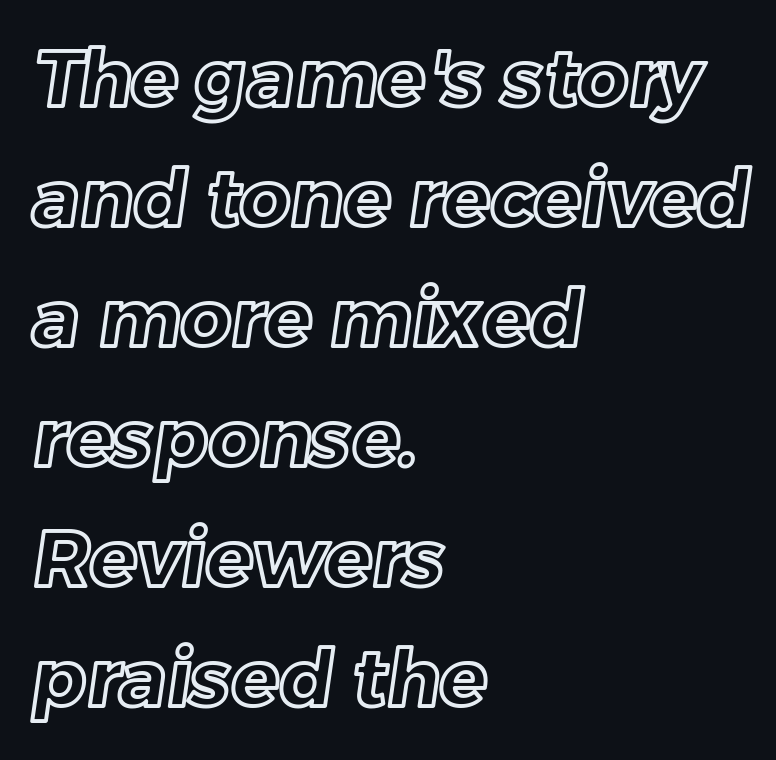
{"width": "normal", "x_height": "medium", "monospaced": "no", "underline": "no", "align": "left", "line_spacing": "normal", "line_spacing_ratio": 1.52, "letter_spacing": "normal", "letter_spacing_em": 0.0, "glyph_px": 79}
